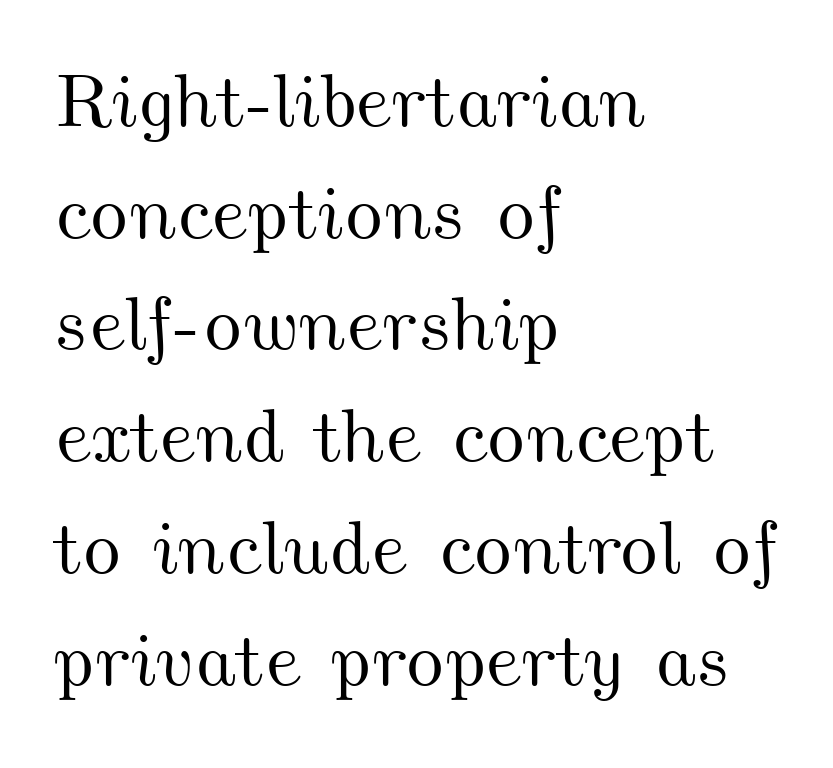
Anything drawn beneath the words? Only blank space. Visually the block forms a straight wall on the left and a jagged coastline on the right. Varying glyph widths throughout — classic text-font behaviour. The lines sit at an ordinary, default distance from one another.
